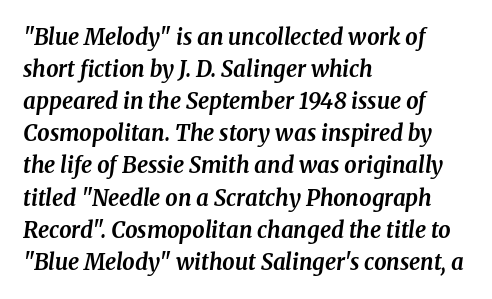
The rendering applies a slant to the glyphs. Does extra space separate the letters? No, they use regular spacing. Lines of text with bare space underneath. Rows of type keep a routine distance in the vertical direction. The typesetter chose a ragged-right arrangement here. Pretty heavy lettering here — definitely bold.
